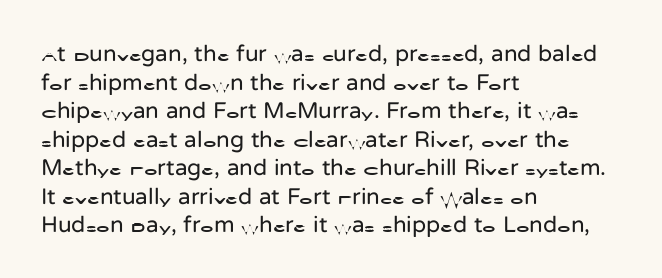
Beneath every word, the page is bare. On a weight scale, this lands at 450 or below. Look at the tracking — it's just the regular setting, nothing added. The typesetter chose a ragged-right arrangement here. Upright lettering throughout.
